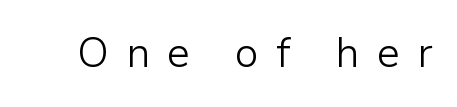
The letterforms stand isolated, each surrounded by extra space. Nope, no serifs anywhere on these letters. Spacing verdict: proportional, widths tailored to each character. Heft: none added — not bold. Descenders are the only things crossing below the line.
